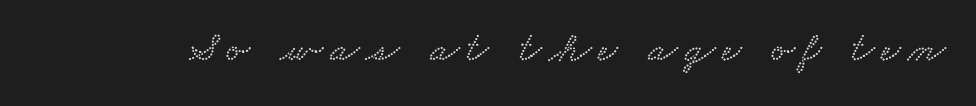
Q: Is the text underlined? A: No.
Q: Width (condensed, normal, or wide)? A: Wide.
Q: Stroke contrast? A: Low.
Q: x-height? A: Small.
Q: Monospaced? A: No.
